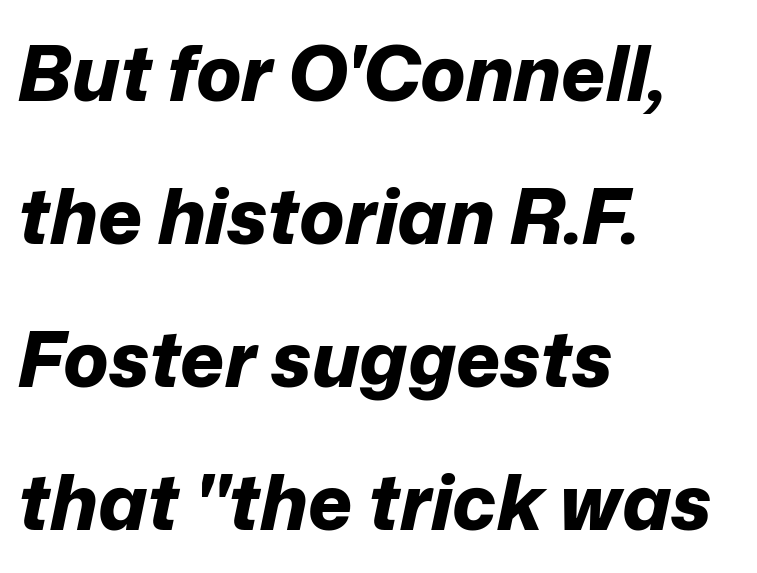
Q: Is the text bold? A: Yes.
Q: Is the text italic (slanted)? A: Yes, it leans right by about 12 degrees.
Q: Is the text underlined? A: No.
Q: How is the paragraph aligned? A: Left-aligned.
Q: Is the spacing between letters normal or unusually wide? A: Normal.
Q: Width (condensed, normal, or wide)? A: Normal.
Q: Stroke contrast? A: Low.
Q: x-height? A: Medium.
Q: Monospaced? A: No.
